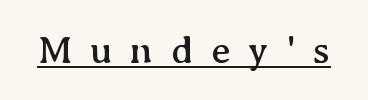
Q: Is the text italic (slanted)? A: No, it is upright.
Q: Is the typeface a serif or a sans-serif typeface? A: Serif.
Q: Is the text underlined? A: Yes.
Q: Is the spacing between letters normal or unusually wide? A: Unusually wide.
Q: Width (condensed, normal, or wide)? A: Normal.
Q: Stroke contrast? A: Medium.
Q: x-height? A: Medium.
Q: Monospaced? A: No.
